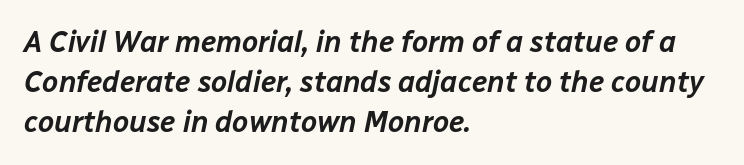
{"italic": "yes", "lean": "right", "slant_degrees": 12, "width": "normal", "stroke_contrast": "low", "x_height": "medium", "monospaced": "no", "underline": "no", "align": "left", "line_spacing": "normal", "line_spacing_ratio": 1.38, "letter_spacing": "normal", "letter_spacing_em": 0.0, "glyph_px": 29}
